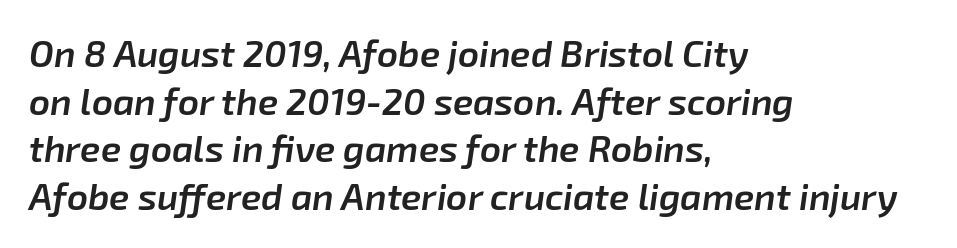
The typesetter chose a ragged-right arrangement here. The axis of the letterforms is tilted away from vertical. How heavy is the stroke? Medium-heavy — a semibold, shy of bold. Letters rest on an invisible, unmarked baseline. Think of a printed novel: that variable character pitch is what you see here.
